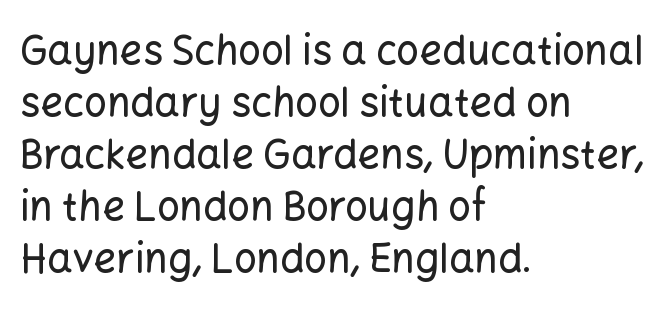
The image shows 40 px sans-serif type, upright; set left-aligned, normal line spacing (1.3x), normal letter spacing, not underlined; low stroke contrast and a medium x-height.
